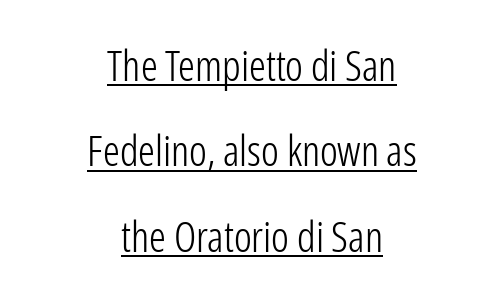
If you measured baseline to baseline, you'd find a long distance. The rendering positions every line midway between the sides. This rendering leaves character spacing at its baseline value. Does a line run under the words? Yes, clearly.
